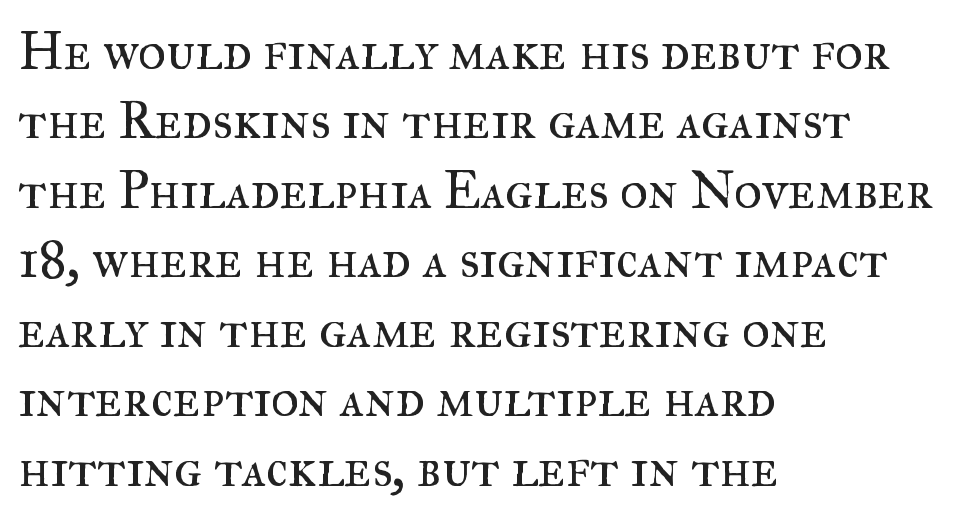
The image shows 53 px regular-weight serif type, upright; set left-aligned, normal line spacing (1.31x), normal letter spacing, not underlined; medium stroke contrast and a small x-height.
